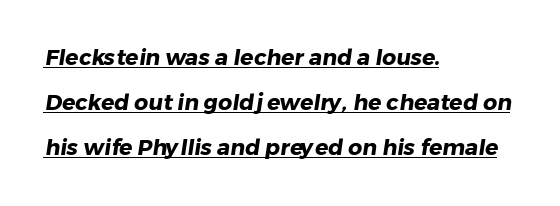
Every row of glyphs begins at an identical x-position on the left. The passage shown has conventional tracking throughout. Does the leading feel generous? Absolutely, it's lavish. Is there an underline? Yes — a line sits under the letters.
